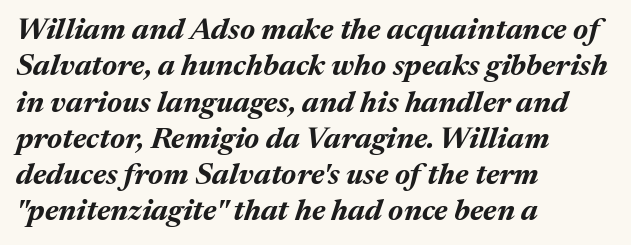
The image shows 30 px bold type, italic (leaning right); set left-aligned, line spacing 1.21x, normal letter spacing, not underlined; medium stroke contrast and a medium x-height.
